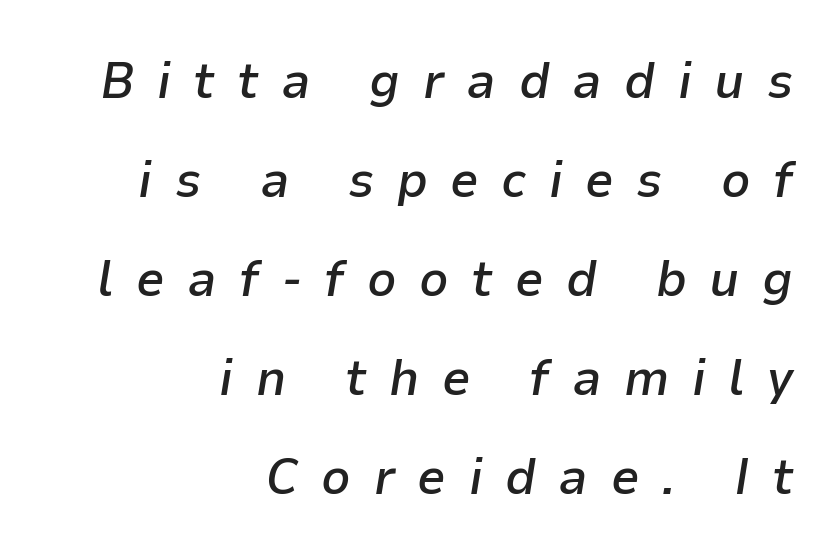
The image shows 51 px semibold type, italic (leaning right); set right-aligned, loose line spacing (1.94x), unusually wide letter spacing (+0.44 em), not underlined; low stroke contrast and a medium x-height.
